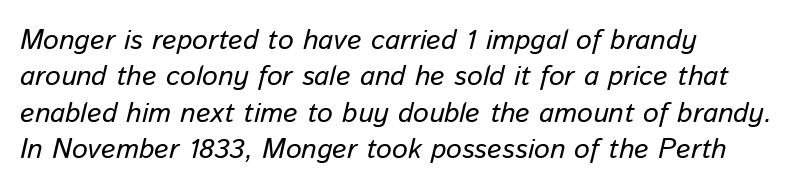
The image shows 28 px regular-weight type, italic (leaning right); set left-aligned, normal line spacing (1.3x), normal letter spacing, not underlined; low stroke contrast and a medium x-height.
